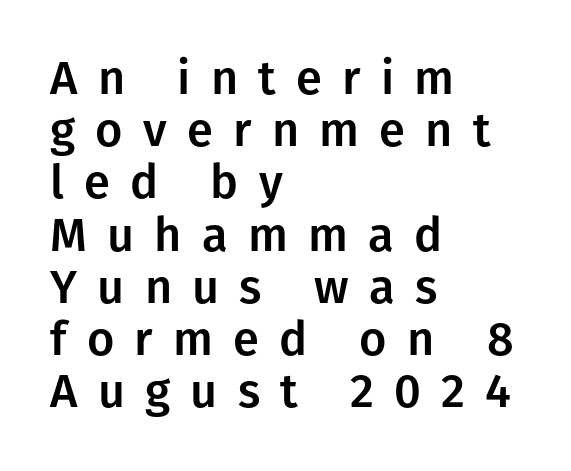
Q: Is the text italic (slanted)? A: No, it is upright.
Q: Is the typeface a serif or a sans-serif typeface? A: Sans-serif.
Q: Is the text underlined? A: No.
Q: How is the paragraph aligned? A: Left-aligned.
Q: Is the spacing between letters normal or unusually wide? A: Unusually wide.
Q: Is the spacing between lines tight, normal or loose? A: Tight.
Q: Width (condensed, normal, or wide)? A: Normal.
Q: Stroke contrast? A: Low.
Q: x-height? A: Medium.
Q: Monospaced? A: No.
